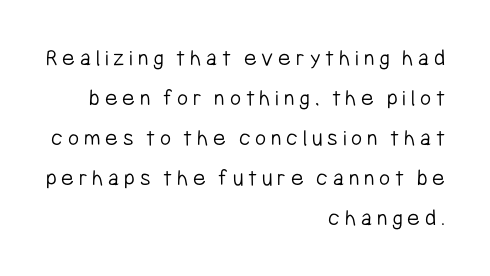
The words here are not underlined. What stands out about the letter spacing? Its width — letters are far apart. No letter is thick-stroked: the sample isn't bold. Successive baselines arrive at the customary interval. In terms of posture, this sample is upright.
